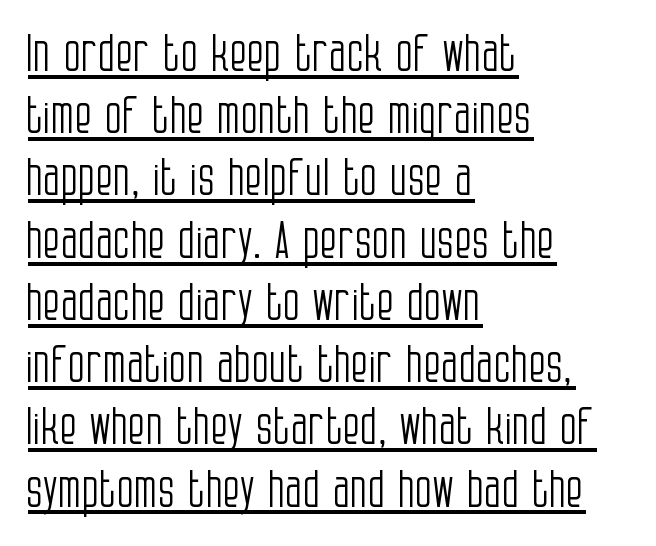
Q: Is the text bold? A: No.
Q: Is the text italic (slanted)? A: No, it is upright.
Q: Is the typeface a serif or a sans-serif typeface? A: Sans-serif.
Q: Is the text underlined? A: Yes.
Q: How is the paragraph aligned? A: Left-aligned.
Q: Is the spacing between letters normal or unusually wide? A: Normal.
Q: Width (condensed, normal, or wide)? A: Condensed.
Q: Stroke contrast? A: Low.
Q: x-height? A: Large.
Q: Monospaced? A: No.
